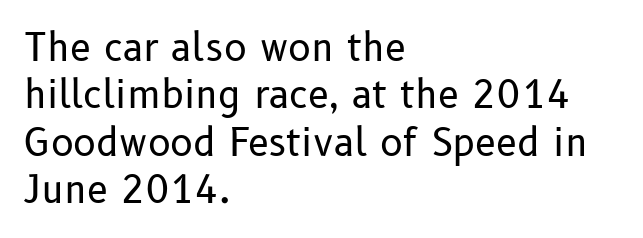
{"serif": "no", "italic": "no", "bold": "no", "weight": "regular", "width": "normal", "stroke_contrast": "low", "x_height": "medium", "monospaced": "no", "underline": "no", "align": "left", "line_spacing": "normal", "line_spacing_ratio": 1.25, "letter_spacing": "normal", "letter_spacing_em": 0.0, "glyph_px": 38}
